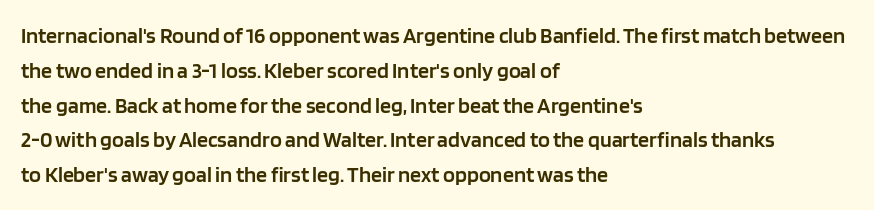
{"italic": "no", "bold": "semi", "underline": "no", "align": "left", "line_spacing": "normal", "line_spacing_ratio": 1.58, "letter_spacing": "normal", "letter_spacing_em": 0.0, "glyph_px": 22}
